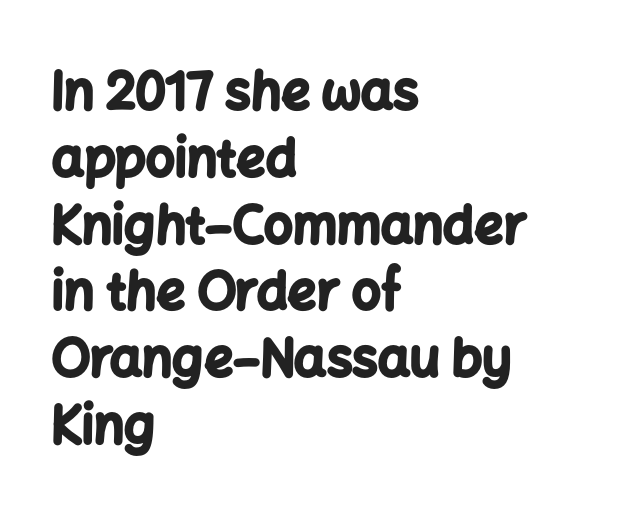
Q: Is the text bold? A: Yes.
Q: Is the text italic (slanted)? A: No, it is upright.
Q: Is the typeface a serif or a sans-serif typeface? A: Sans-serif.
Q: Is the text underlined? A: No.
Q: How is the paragraph aligned? A: Left-aligned.
Q: Is the spacing between letters normal or unusually wide? A: Normal.
Q: Is the spacing between lines tight, normal or loose? A: Normal.
Q: Width (condensed, normal, or wide)? A: Normal.
Q: Stroke contrast? A: Low.
Q: x-height? A: Medium.
Q: Monospaced? A: No.
